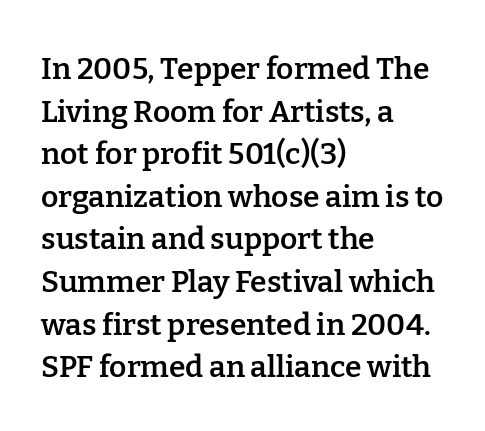
{"serif": "yes", "italic": "no", "bold": "semi", "weight": "semibold", "width": "normal", "stroke_contrast": "low", "x_height": "medium", "monospaced": "no", "underline": "no", "align": "left", "line_spacing": "normal", "line_spacing_ratio": 1.42, "letter_spacing": "normal", "letter_spacing_em": 0.0, "glyph_px": 30}
